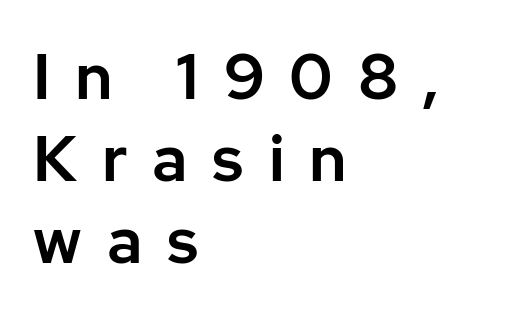
If you measured baseline to baseline, you'd find a middling distance. The tracking jumps out immediately: characters are airy and widely separated. These lines are composed in type without serifs. Characters remain perfectly vertical along every line. The text block is weighted toward the left margin, trailing off unevenly rightward. Any mark beneath the type? The region is blank.
